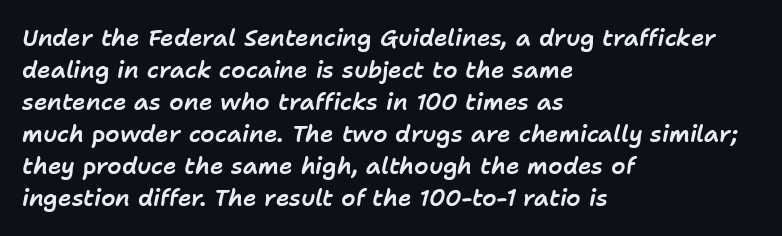
{"italic": "yes", "lean": "right", "slant_degrees": 11, "underline": "no", "align": "left", "line_spacing": "normal", "line_spacing_ratio": 1.39, "letter_spacing": "normal", "letter_spacing_em": 0.0, "glyph_px": 23}
